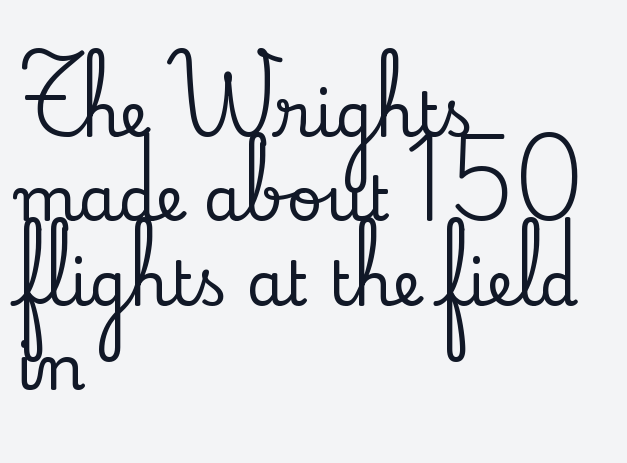
{"serif": "yes", "italic": "no", "width": "normal", "stroke_contrast": "low", "x_height": "small", "monospaced": "no", "underline": "no", "align": "left", "line_spacing": "normal", "line_spacing_ratio": 1.36, "letter_spacing": "normal", "letter_spacing_em": 0.0, "glyph_px": 62}
